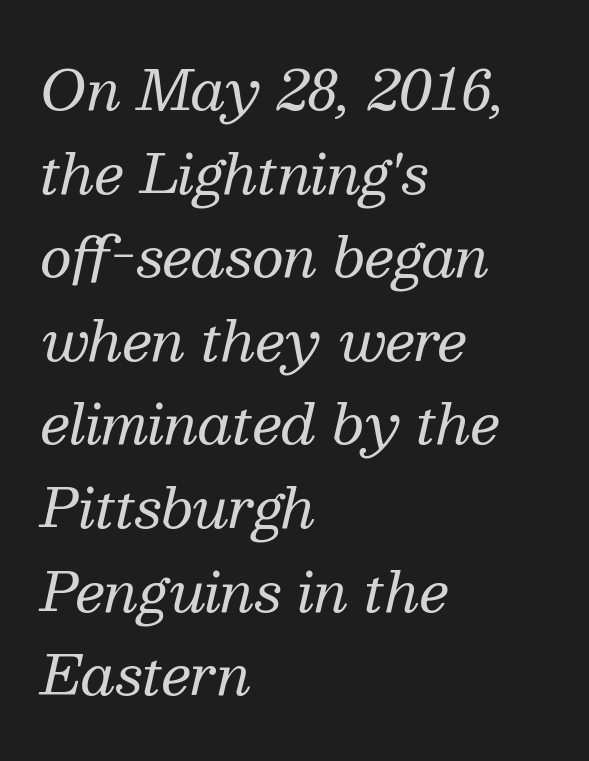
{"serif": "yes", "italic": "yes", "lean": "right", "slant_degrees": 13, "bold": "no", "weight": "regular", "width": "normal", "stroke_contrast": "medium", "x_height": "medium", "monospaced": "no", "underline": "no", "align": "left", "line_spacing": "normal", "line_spacing_ratio": 1.52, "letter_spacing": "normal", "letter_spacing_em": 0.0, "glyph_px": 55}
